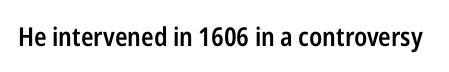
Ascenders rise straight up at ninety degrees. The typesetting leans somewhat heavy: a semibold. Observe the ordinary spacing: letters are neighbours, not strangers. Only glyphs here, with clear space below each row.
